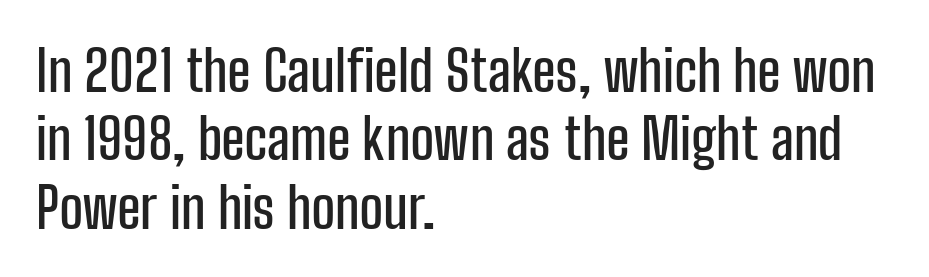
{"serif": "no", "italic": "no", "width": "condensed", "stroke_contrast": "low", "x_height": "medium", "monospaced": "no", "underline": "no", "align": "left", "line_spacing_ratio": 1.22, "letter_spacing": "normal", "letter_spacing_em": 0.0, "glyph_px": 56}
